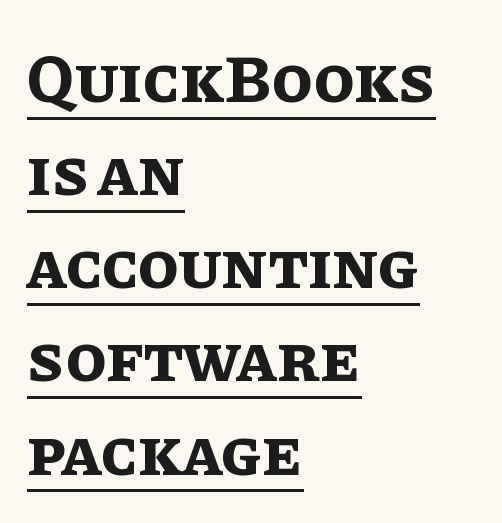
Q: Is the text bold? A: Yes.
Q: Is the text italic (slanted)? A: No, it is upright.
Q: Is the text underlined? A: Yes.
Q: How is the paragraph aligned? A: Left-aligned.
Q: Is the spacing between letters normal or unusually wide? A: Normal.
Q: Is the spacing between lines tight, normal or loose? A: Normal.
Q: Width (condensed, normal, or wide)? A: Normal.
Q: Stroke contrast? A: Low.
Q: x-height? A: Large.
Q: Monospaced? A: No.
